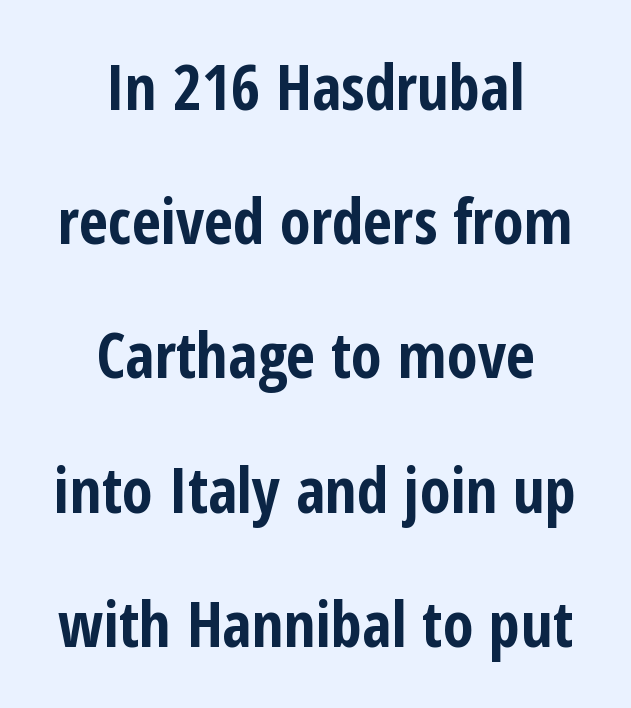
The image shows 63 px bold, condensed sans-serif type, upright; set centered, loose line spacing (2.13x), normal letter spacing, not underlined; low stroke contrast and a medium x-height.
